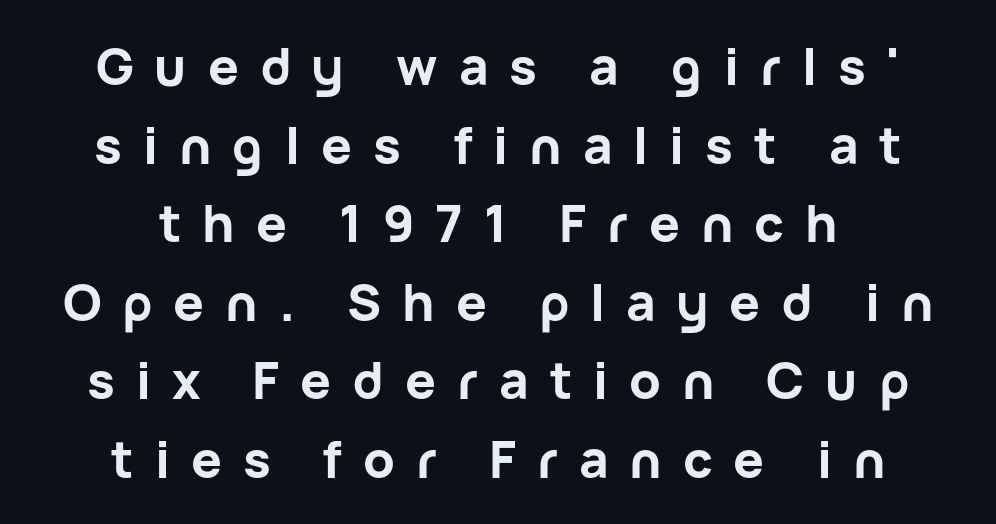
The image shows 51 px bold sans-serif type, upright; set centered, normal line spacing (1.54x), unusually wide letter spacing (+0.41 em), not underlined; low stroke contrast and a medium x-height.
